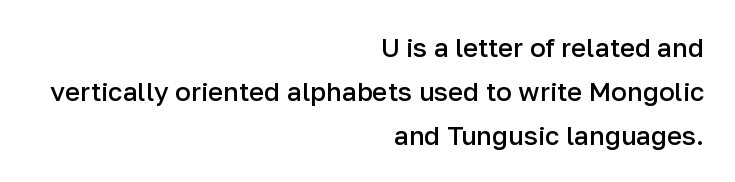
The image shows 26 px text type, upright; set right-aligned, normal line spacing (1.69x), normal letter spacing, not underlined.
